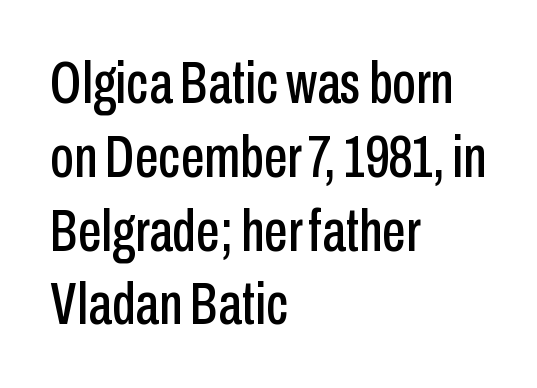
Q: Is the text italic (slanted)? A: No, it is upright.
Q: Is the typeface a serif or a sans-serif typeface? A: Sans-serif.
Q: Is the text underlined? A: No.
Q: How is the paragraph aligned? A: Left-aligned.
Q: Is the spacing between letters normal or unusually wide? A: Normal.
Q: Width (condensed, normal, or wide)? A: Condensed.
Q: Stroke contrast? A: Low.
Q: x-height? A: Medium.
Q: Monospaced? A: No.
